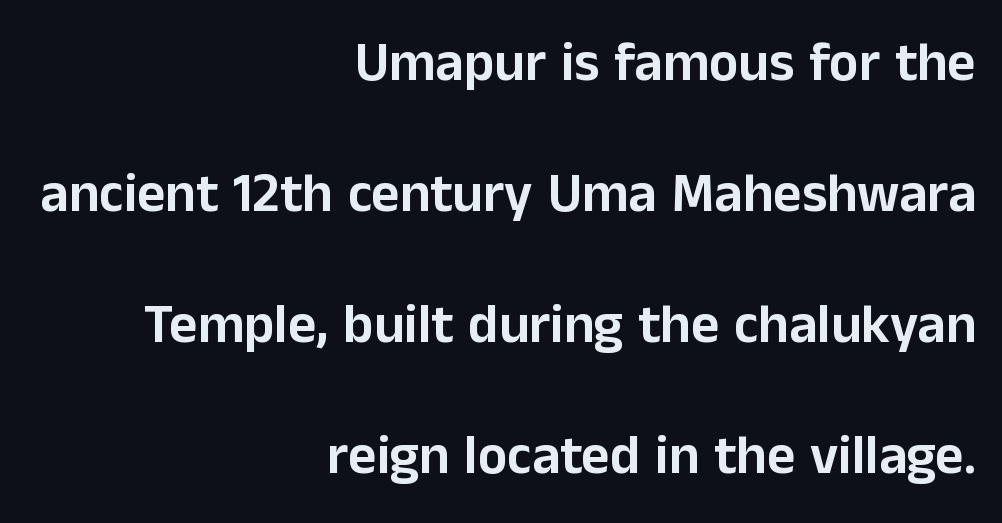
The image shows 55 px sans-serif type, upright; set right-aligned, loose line spacing (2.38x), normal letter spacing, not underlined; low stroke contrast and a medium x-height.
